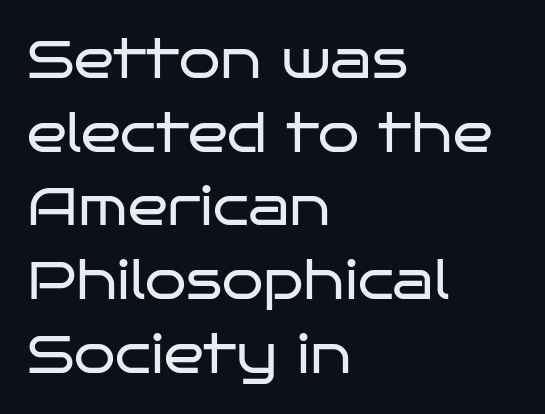
Stems and bowls with no extra thickness — not bold. Here the designer chose a conventional face with non-uniform glyph widths. Honestly, there is no underline to notice here at all. Typographically, this falls in the sans-serif category. This sample uses plain, unmodified letter spacing.
